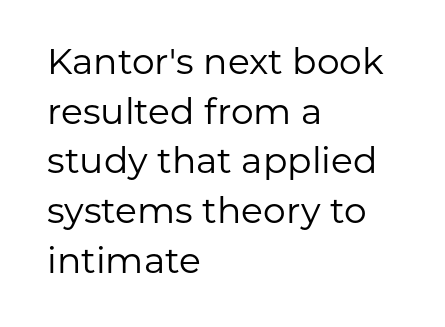
Looks like regular typesetting: each glyph gets only the width it needs. Spacing between characters is what you'd get straight out of the box. Notice how the passage keeps a crisp vertical edge on the left only. Stroke mass is kept to a normal reading level or below. If you measured baseline to baseline, you'd find a middling distance.
